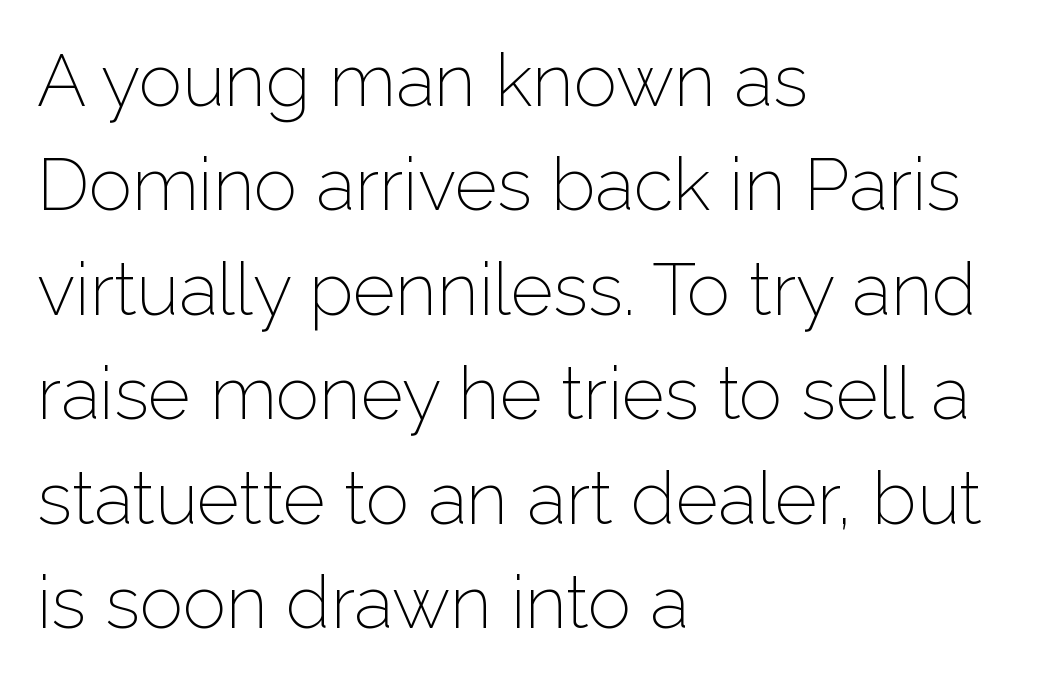
{"serif": "no", "italic": "no", "bold": "no", "weight": "light", "width": "normal", "stroke_contrast": "low", "x_height": "medium", "monospaced": "no", "underline": "no", "align": "left", "line_spacing": "normal", "line_spacing_ratio": 1.43, "letter_spacing": "normal", "letter_spacing_em": 0.0, "glyph_px": 73}
